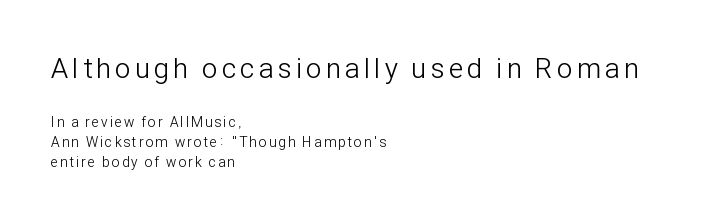
Q: Is the text bold? A: No.
Q: Is the text italic (slanted)? A: No, it is upright.
Q: Is the typeface a serif or a sans-serif typeface? A: Sans-serif.
Q: Is the text underlined? A: No.
Q: How is the paragraph aligned? A: Left-aligned.
Q: Is the spacing between lines tight, normal or loose? A: Normal.
Q: Which block of text is set in a larger size, the first (top) or the second (bottom)? A: The first (top) one.
Q: Width (condensed, normal, or wide)? A: Condensed.
Q: Stroke contrast? A: Low.
Q: x-height? A: Medium.
Q: Monospaced? A: No.
